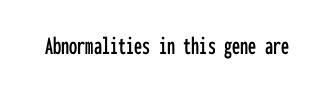
Is there any slant? The stems are plumb. Descenders are the only things crossing below the line. The line texture is even and compact thanks to regular tracking.
